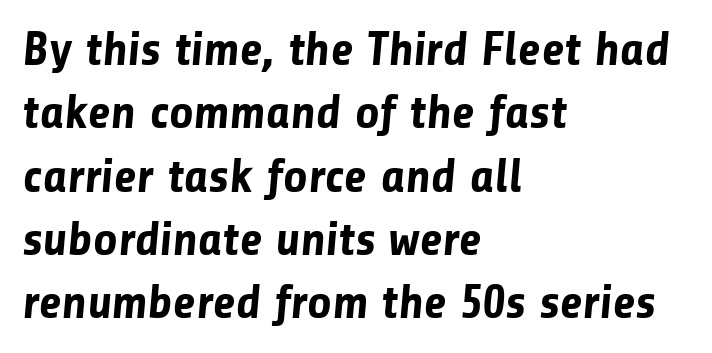
The image shows 48 px bold sans-serif type; set left-aligned, normal line spacing (1.32x), normal letter spacing, not underlined; low stroke contrast and a medium x-height.
